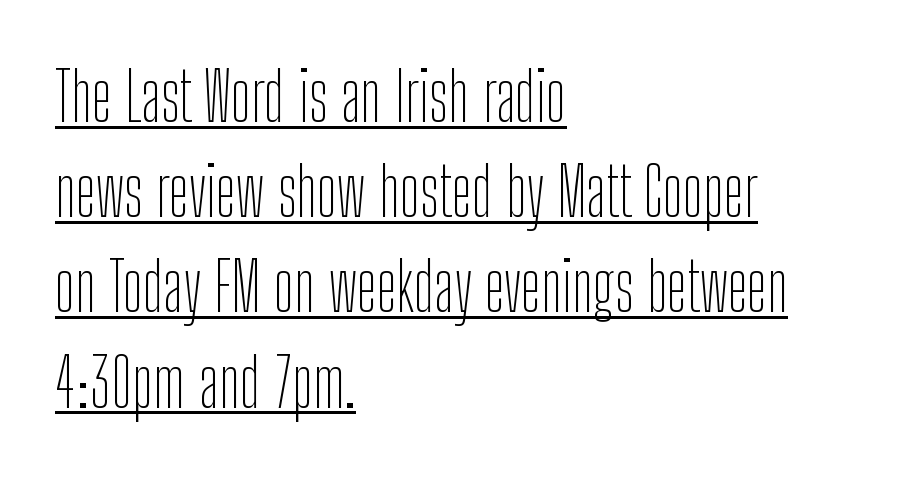
{"serif": "no", "italic": "no", "bold": "no", "weight": "thin", "width": "condensed", "stroke_contrast": "low", "x_height": "medium", "monospaced": "no", "underline": "yes", "align": "left", "line_spacing": "normal", "line_spacing_ratio": 1.4, "letter_spacing": "normal", "letter_spacing_em": 0.0, "glyph_px": 68}
